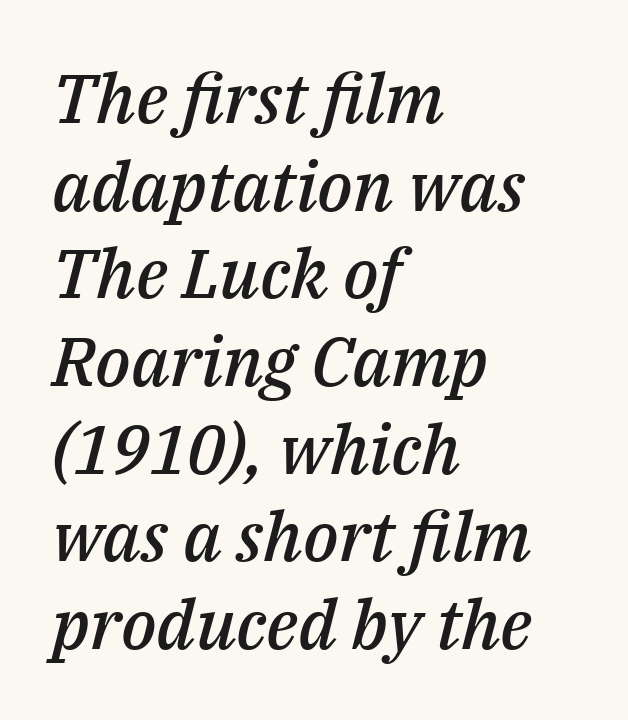
The image shows 69 px semibold type, italic (leaning right); set left-aligned, normal line spacing (1.27x), normal letter spacing, not underlined; medium stroke contrast and a medium x-height.
